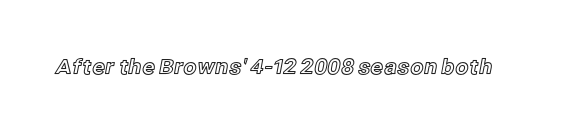
Q: Is the text italic (slanted)? A: Yes.
Q: Is the text underlined? A: No.
Q: Is the spacing between letters normal or unusually wide? A: Normal.
